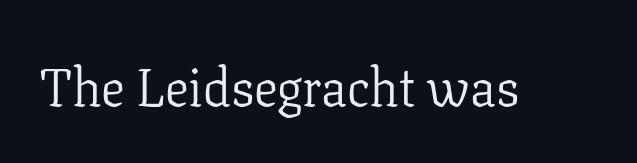
Q: Is the text bold? A: No.
Q: Is the text italic (slanted)? A: No, it is upright.
Q: Is the typeface a serif or a sans-serif typeface? A: Serif.
Q: Is the text underlined? A: No.
Q: Is the spacing between letters normal or unusually wide? A: Normal.
Q: Width (condensed, normal, or wide)? A: Normal.
Q: Stroke contrast? A: Low.
Q: x-height? A: Medium.
Q: Monospaced? A: No.
